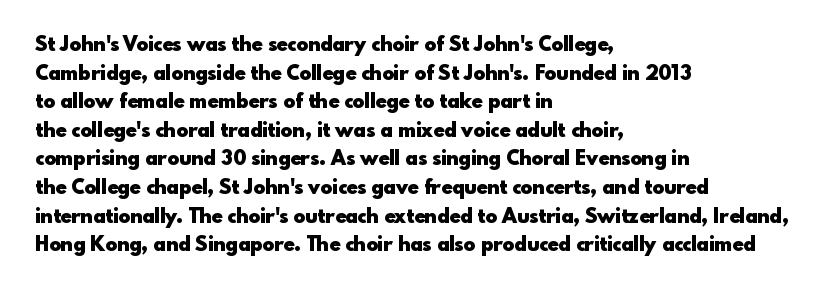
The image shows 20 px bold type, upright; set left-aligned, normal line spacing (1.43x), normal letter spacing, not underlined.
